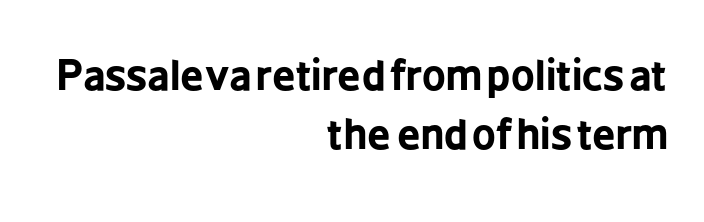
The image shows 41 px bold, condensed sans-serif type, upright; set right-aligned, normal line spacing (1.44x), normal letter spacing, not underlined; low stroke contrast and a medium x-height.
